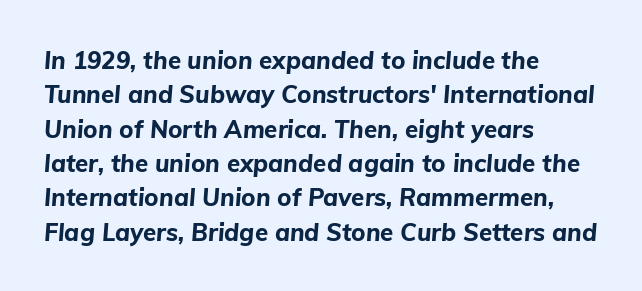
The image shows 24 px bold type, italic (leaning right); set left-aligned, normal line spacing (1.43x), normal letter spacing, not underlined.
